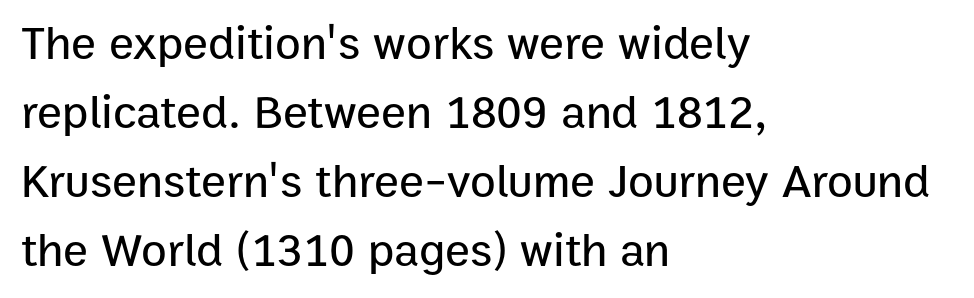
{"serif": "no", "italic": "no", "width": "normal", "stroke_contrast": "low", "x_height": "medium", "monospaced": "no", "underline": "no", "align": "left", "line_spacing": "normal", "line_spacing_ratio": 1.47, "letter_spacing": "normal", "letter_spacing_em": 0.0, "glyph_px": 47}
